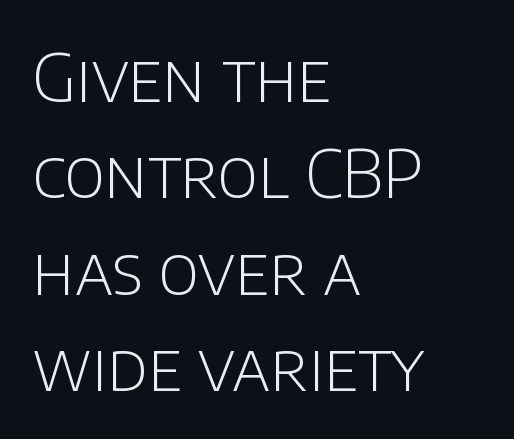
Q: Is the text bold? A: No.
Q: Is the text italic (slanted)? A: No, it is upright.
Q: Is the typeface a serif or a sans-serif typeface? A: Sans-serif.
Q: Is the text underlined? A: No.
Q: How is the paragraph aligned? A: Left-aligned.
Q: Is the spacing between letters normal or unusually wide? A: Normal.
Q: Is the spacing between lines tight, normal or loose? A: Normal.
Q: Width (condensed, normal, or wide)? A: Normal.
Q: Stroke contrast? A: Low.
Q: x-height? A: Large.
Q: Monospaced? A: No.
